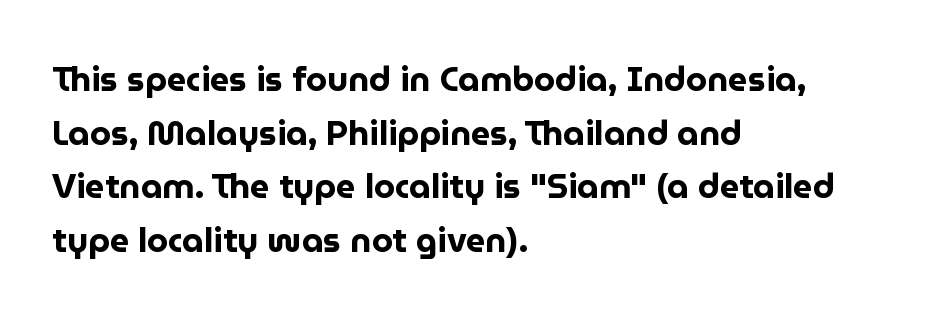
Q: Is the text bold? A: Yes.
Q: Is the text italic (slanted)? A: No, it is upright.
Q: Is the typeface a serif or a sans-serif typeface? A: Sans-serif.
Q: Is the text underlined? A: No.
Q: How is the paragraph aligned? A: Left-aligned.
Q: Is the spacing between letters normal or unusually wide? A: Normal.
Q: Is the spacing between lines tight, normal or loose? A: Normal.
Q: Width (condensed, normal, or wide)? A: Normal.
Q: Stroke contrast? A: Low.
Q: x-height? A: Medium.
Q: Monospaced? A: No.
